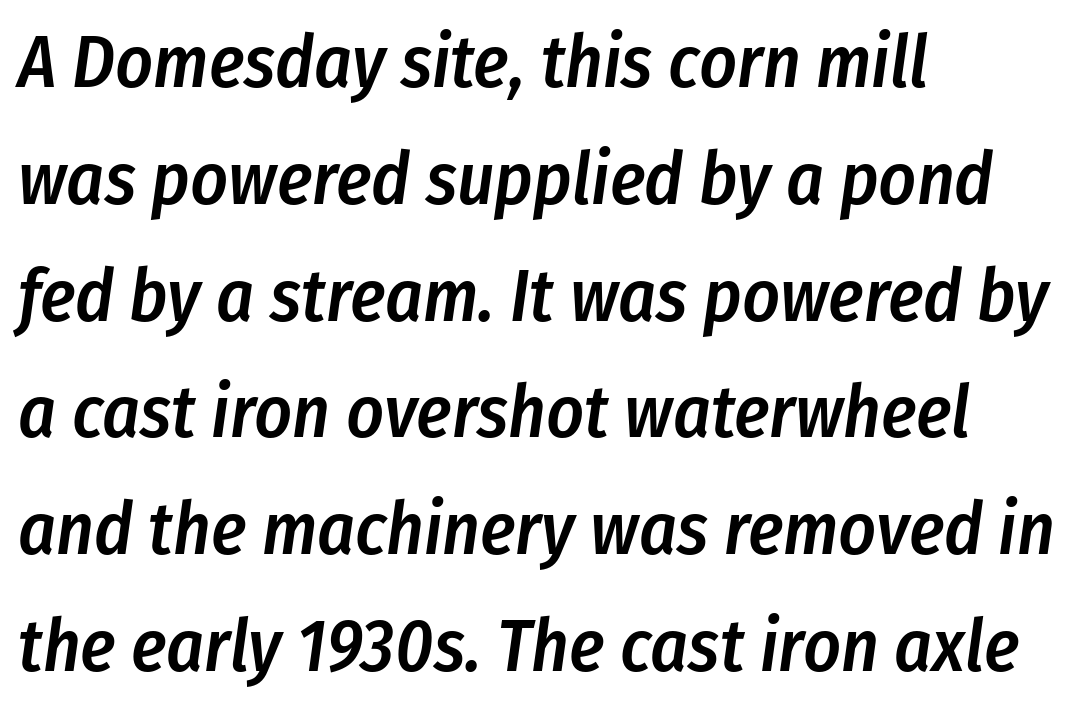
{"italic": "yes", "lean": "right", "slant_degrees": 8, "bold": "semi", "weight": "semibold", "width": "condensed", "stroke_contrast": "low", "x_height": "medium", "monospaced": "no", "underline": "no", "align": "left", "line_spacing": "normal", "line_spacing_ratio": 1.6, "letter_spacing": "normal", "letter_spacing_em": 0.0, "glyph_px": 73}
